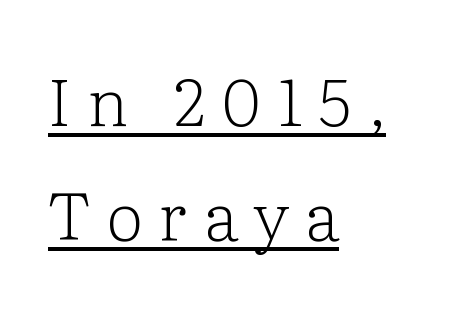
The image shows 66 px light serif type, upright; set left-aligned, line spacing 1.72x, unusually wide letter spacing (+0.24 em), underlined; low stroke contrast and a medium x-height.
